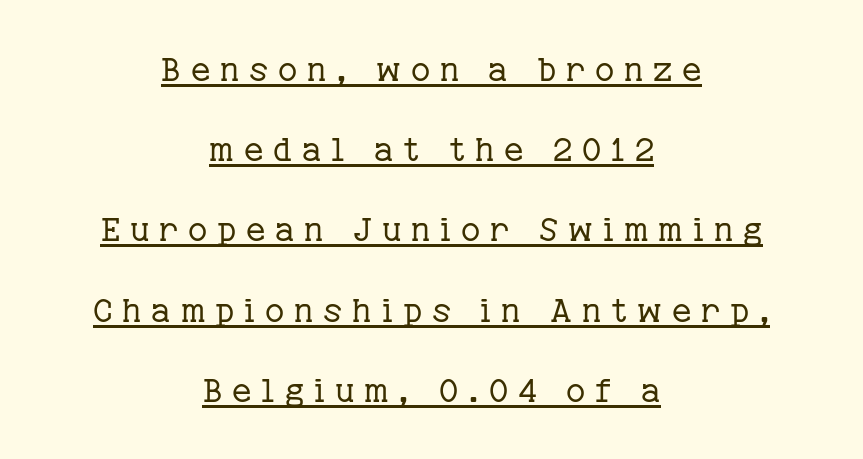
{"serif": "yes", "italic": "no", "bold": "no", "weight": "regular", "width": "normal", "stroke_contrast": "low", "x_height": "medium", "monospaced": "no", "underline": "yes", "align": "center", "line_spacing": "loose", "line_spacing_ratio": 2.43, "letter_spacing": "wide", "letter_spacing_em": 0.3, "glyph_px": 33}
